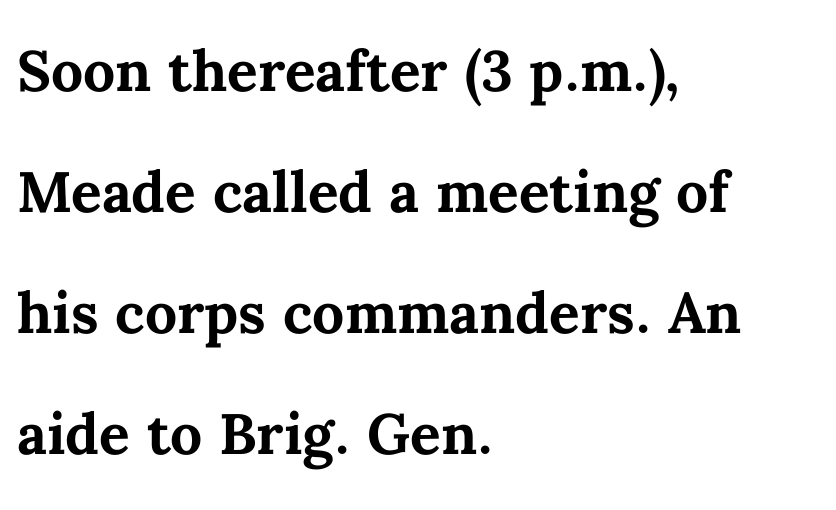
The image shows 76 px semibold type, upright; set left-aligned, normal line spacing (1.59x), normal letter spacing, not underlined; medium stroke contrast and a medium x-height.
